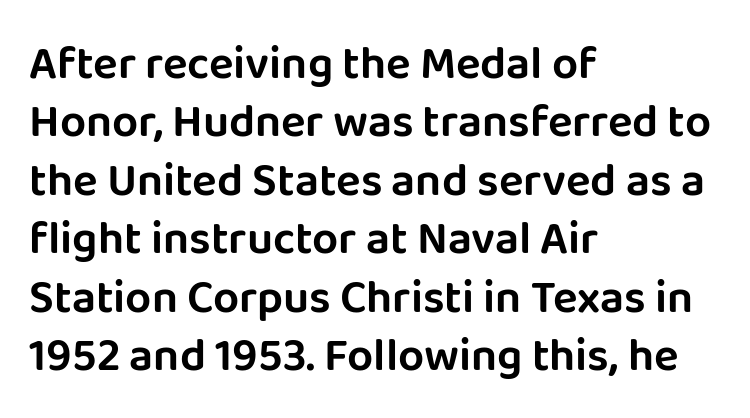
Reading down the column, the eye jumps a familiar distance to each next line. The type sits square on the baseline with zero lean. Spacing verdict: proportional, widths tailored to each character. The zone under the glyphs is completely vacant.
